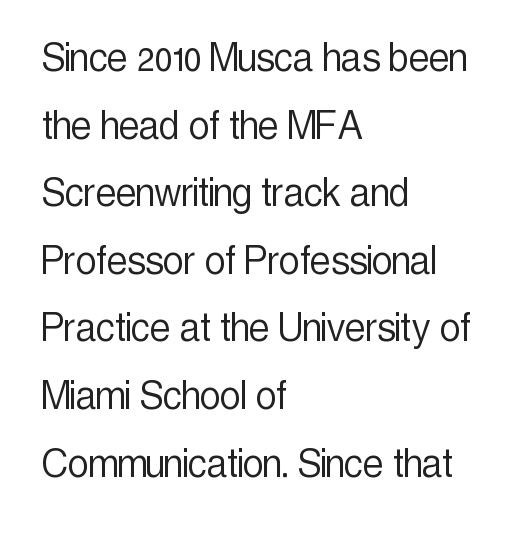
Looks like regular typesetting: each glyph gets only the width it needs. Stem width sits at or under what a default text font uses. Look at the bottom of the vertical strokes: they stop flat, with no serifs. Each word holds together tightly as a unit, with standard inter-letter gaps.
